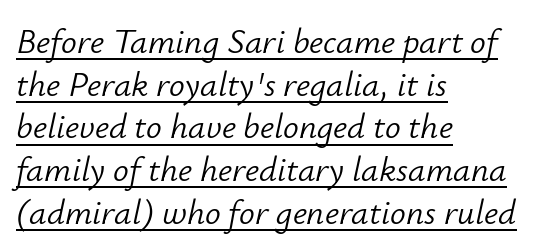
Q: Is the text bold? A: No.
Q: Is the text italic (slanted)? A: Yes, it leans right by about 12 degrees.
Q: Is the text underlined? A: Yes.
Q: How is the paragraph aligned? A: Left-aligned.
Q: Is the spacing between letters normal or unusually wide? A: Normal.
Q: Width (condensed, normal, or wide)? A: Normal.
Q: Stroke contrast? A: Low.
Q: x-height? A: Small.
Q: Monospaced? A: No.
